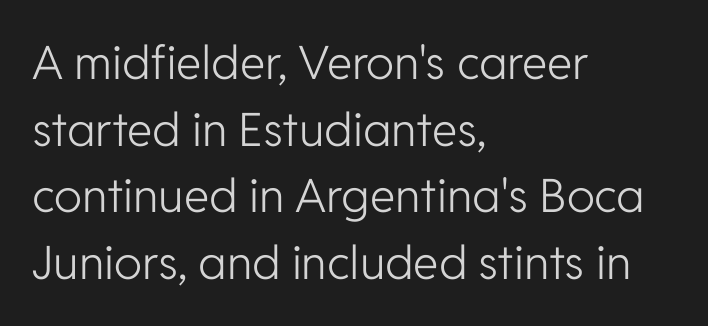
What's the leading like? Ordinary, nothing unusual. Quick note: underline off. A quiet, ordinary-to-light weight characterises the typeface. Reading down the block, your eye returns to a fixed left position each line.
